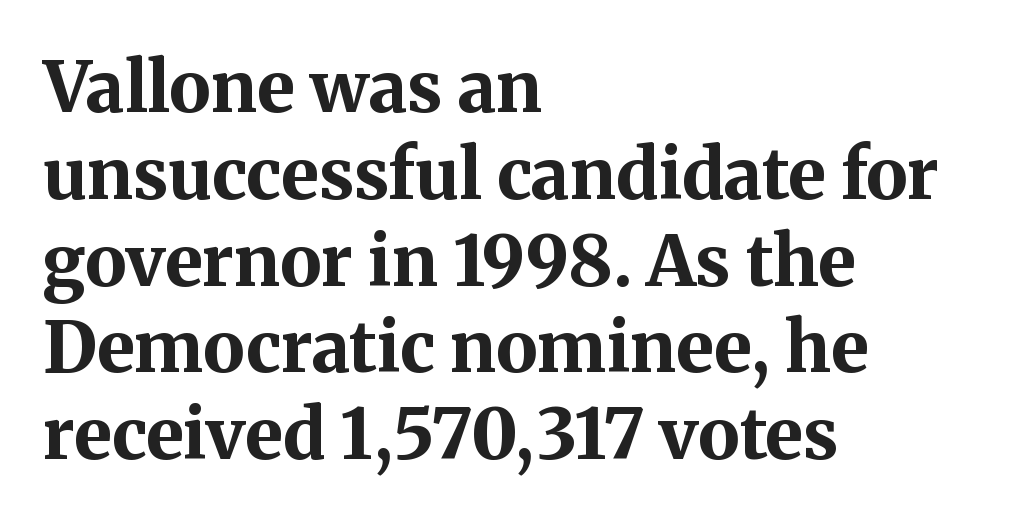
In terms of letterform style, serifs are clearly present. The passage shown is not underscored anywhere. Posture: vertical. Every row of glyphs begins at an identical x-position on the left.
